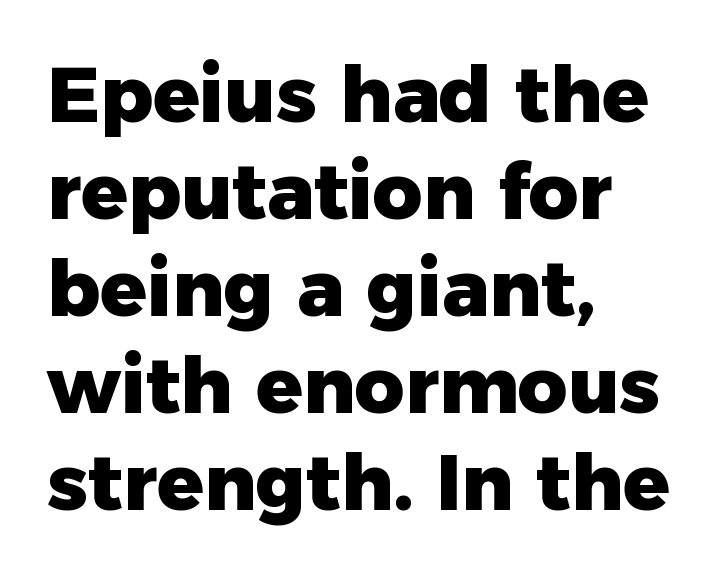
The image shows 77 px heavy sans-serif type, upright; set left-aligned, normal line spacing (1.26x), normal letter spacing, not underlined; low stroke contrast and a medium x-height.
